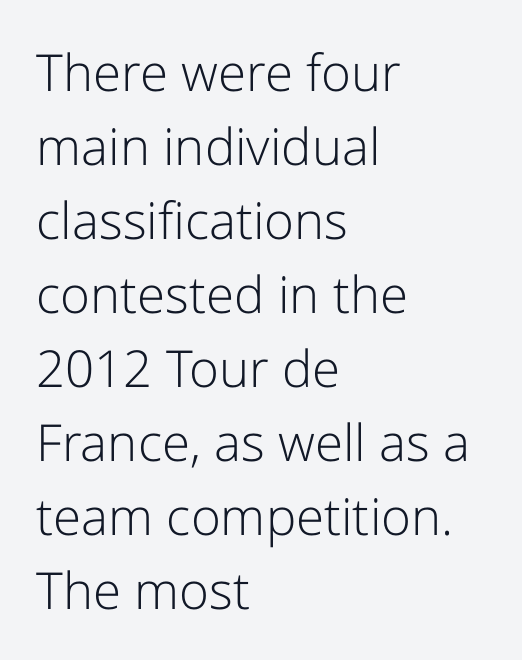
Q: Is the text bold? A: No.
Q: Is the text italic (slanted)? A: No, it is upright.
Q: Is the typeface a serif or a sans-serif typeface? A: Sans-serif.
Q: Is the text underlined? A: No.
Q: How is the paragraph aligned? A: Left-aligned.
Q: Is the spacing between letters normal or unusually wide? A: Normal.
Q: Is the spacing between lines tight, normal or loose? A: Normal.
Q: Width (condensed, normal, or wide)? A: Normal.
Q: Stroke contrast? A: Low.
Q: x-height? A: Medium.
Q: Monospaced? A: No.
